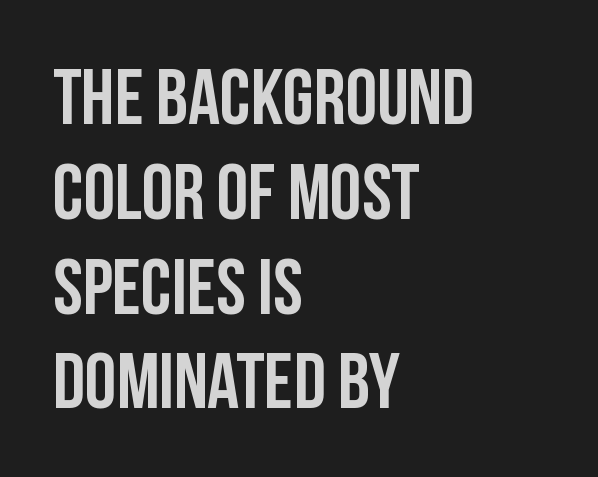
{"serif": "no", "italic": "no", "bold": "yes", "weight": "semibold", "width": "condensed", "stroke_contrast": "low", "x_height": "large", "monospaced": "no", "underline": "no", "align": "left", "line_spacing_ratio": 1.2, "letter_spacing": "normal", "letter_spacing_em": 0.0, "glyph_px": 79}
